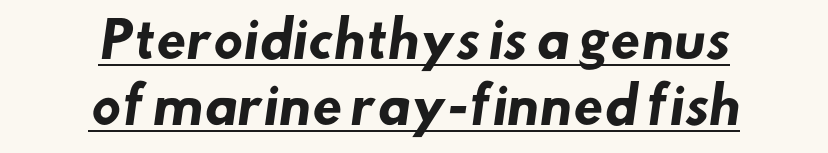
Notice how the passage keeps no hard edge, just a central spine. Letterform terminals end flat and unadorned throughout the passage. This rendering features underlined lettering. Compared with typical paragraphs, the rows here are spaced about the same.
